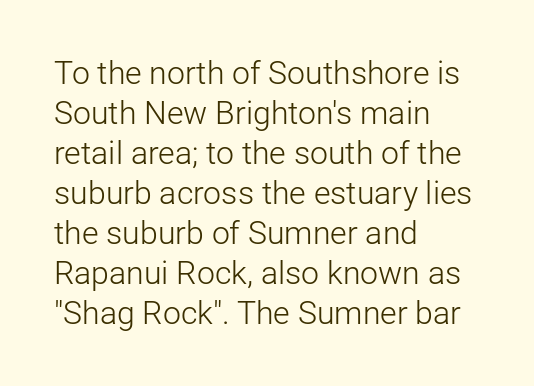
Typeset ragged right — the left edge is the straight one. To sum up the face: it is a sans, with no serifs. Is there much room between lines? A standard amount, neither cramped nor airy. Note the varied advance widths — an 'i' is clearly narrower than an 'm'. The zone under the glyphs is completely vacant.
